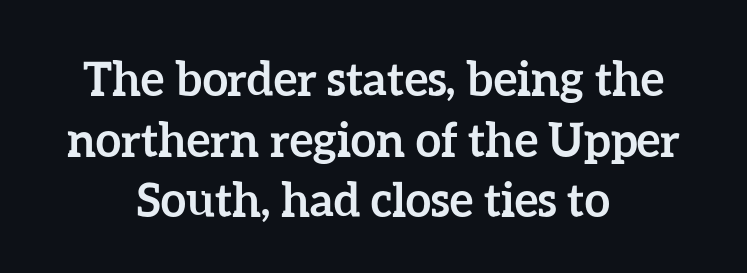
Q: Is the text bold? A: Yes.
Q: Is the text italic (slanted)? A: No, it is upright.
Q: Is the text underlined? A: No.
Q: How is the paragraph aligned? A: Centered.
Q: Is the spacing between letters normal or unusually wide? A: Normal.
Q: Is the spacing between lines tight, normal or loose? A: Normal.
Q: Width (condensed, normal, or wide)? A: Normal.
Q: Stroke contrast? A: Low.
Q: x-height? A: Medium.
Q: Monospaced? A: No.
